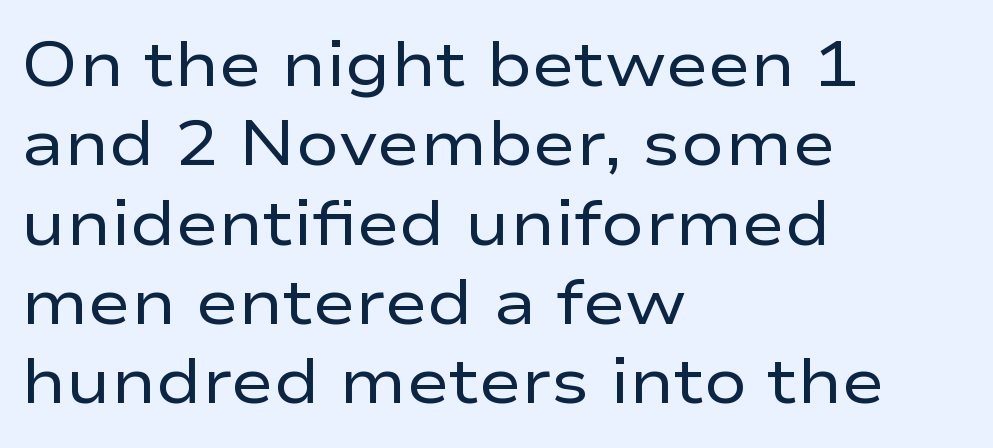
Here the designer chose a conventional face with non-uniform glyph widths. Caption: face not bold, strokes unweighted. The compositor pushed each line to the left boundary. No italicization has been applied; the sample stays upright. This rendering features lettering with no underline.
